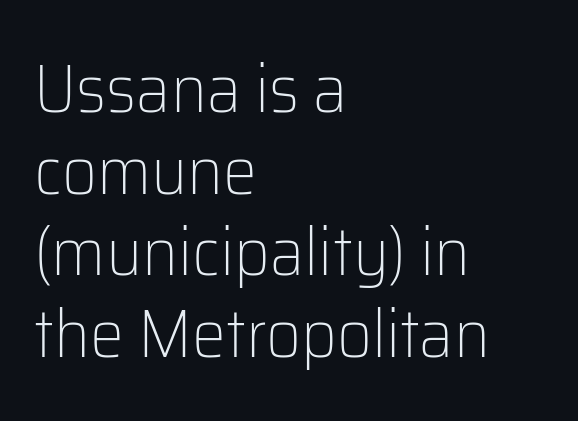
{"serif": "no", "italic": "no", "bold": "no", "weight": "light", "width": "normal", "stroke_contrast": "low", "x_height": "medium", "monospaced": "no", "underline": "no", "align": "left", "line_spacing_ratio": 1.2, "letter_spacing": "normal", "letter_spacing_em": 0.0, "glyph_px": 68}
